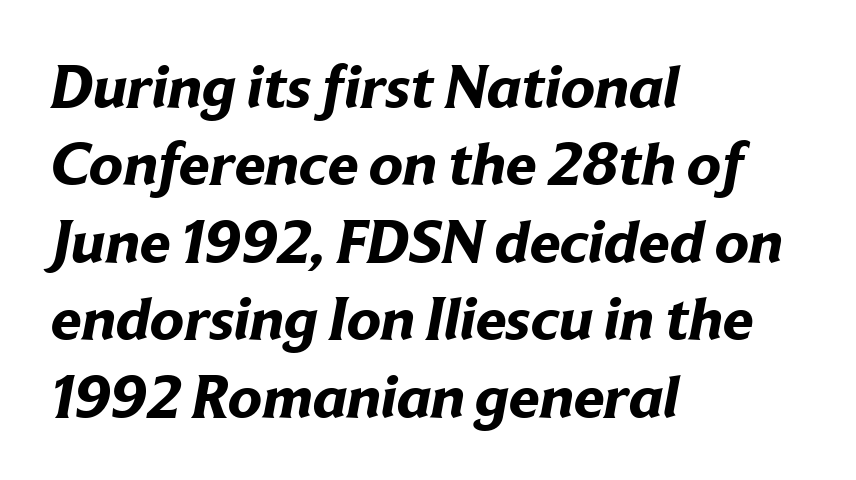
Underlining? Definitely not there. Interline gaps are of average width in this sample. Proportional: the letters do not fall into vertical columns. Pretty heavy lettering here — definitely bold. The type is set solid horizontally, with unmodified tracking.
